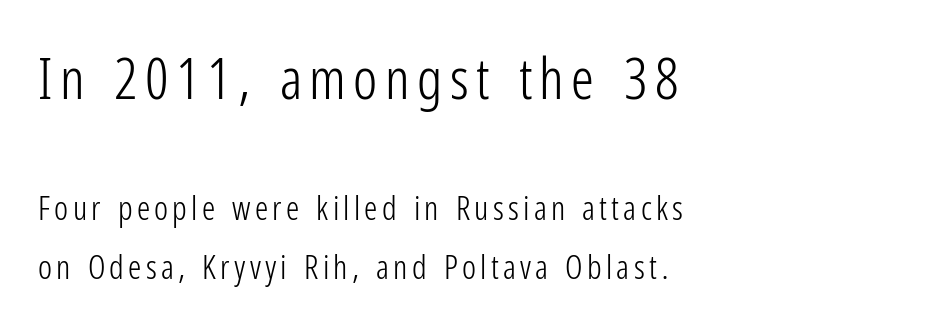
{"serif": "no", "italic": "no", "bold": "no", "weight": "light", "width": "condensed", "stroke_contrast": "low", "x_height": "medium", "monospaced": "no", "underline": "no", "align": "left", "line_spacing_ratio": 1.77, "larger_block": "first", "size_ratio": 1.73, "glyph_px": 57}
